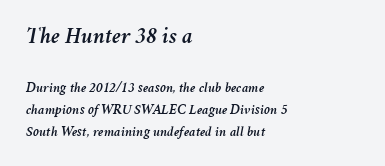
This block has exactly the height ordinary leading produces. Nothing unusual about the tracking: characters are spaced as the font intends. The gap between lines stays unmarked. Typeset ragged right — the left edge is the straight one.
